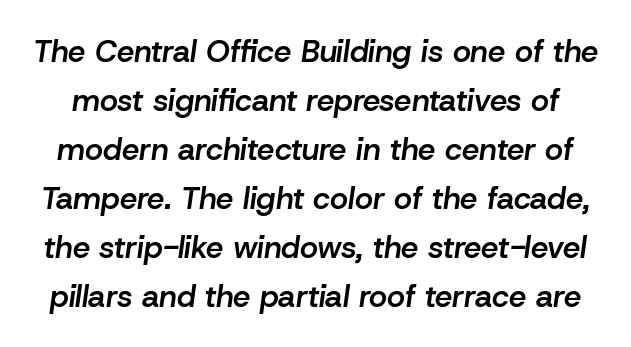
Q: Is the text bold? A: Semi-bold.
Q: Is the text italic (slanted)? A: Yes, it leans right by about 8 degrees.
Q: Is the text underlined? A: No.
Q: Is the spacing between letters normal or unusually wide? A: Normal.
Q: Is the spacing between lines tight, normal or loose? A: Normal.
Q: Width (condensed, normal, or wide)? A: Normal.
Q: Stroke contrast? A: Low.
Q: x-height? A: Medium.
Q: Monospaced? A: No.
